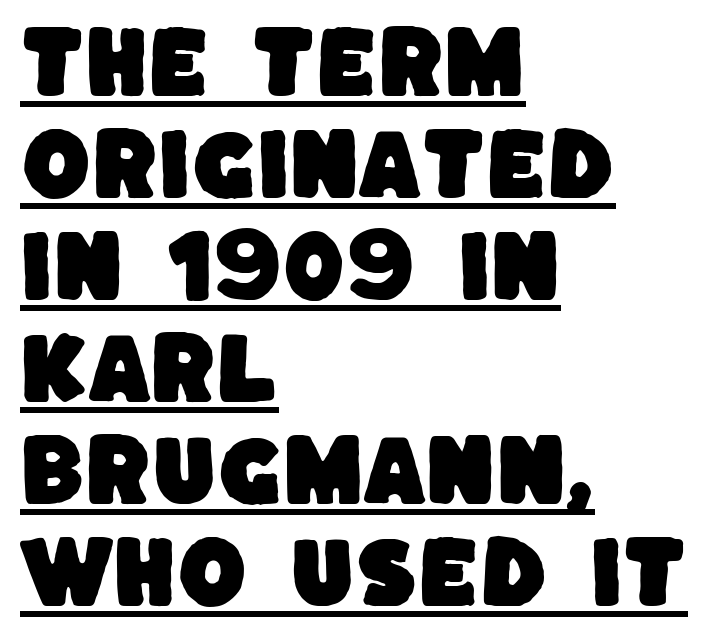
The string is rendered with underlining switched on. Inter-character spacing is left at the font's built-in metrics. The passage is arranged the way most books set body copy — flush left. The rendering uses a moderate line-height, typical for paragraphs. Is this a fixed-width face? No — the glyphs have proportional, varying widths.
